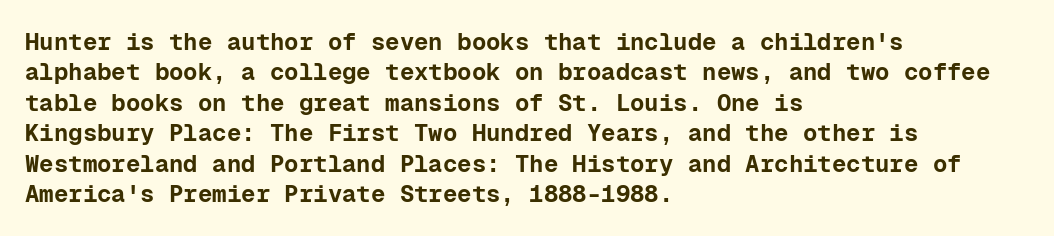
The image shows 24 px bold type, upright; set left-aligned, normal line spacing (1.27x), normal letter spacing, not underlined.
